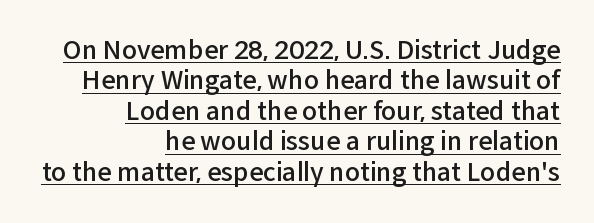
The image shows 25 px text type, upright; set right-aligned, line spacing 1.22x, normal letter spacing, underlined.
